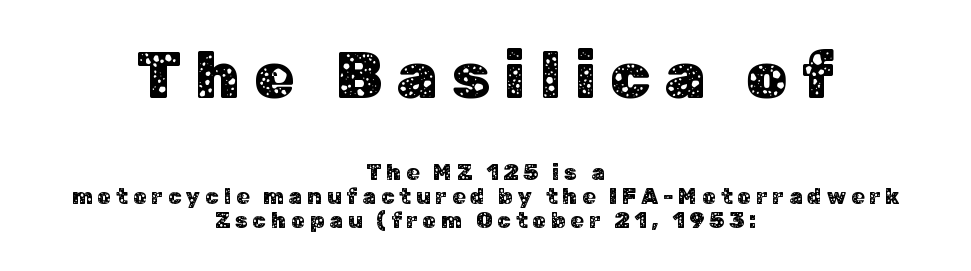
{"serif": "no", "italic": "no", "width": "normal", "stroke_contrast": "low", "x_height": "medium", "monospaced": "no", "underline": "no", "align": "center", "line_spacing": "tight", "line_spacing_ratio": 1.08, "letter_spacing": "wide", "letter_spacing_em": 0.22, "larger_block": "first", "size_ratio": 2.95, "glyph_px": 65}
